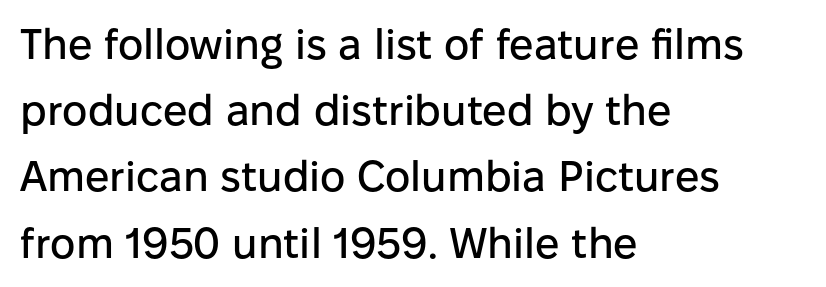
Decoration check: the copy has no underline. Looks like regular typesetting: each glyph gets only the width it needs. The typesetter chose a ragged-right arrangement here. This sample keeps an unexceptional amount of space between lines.
